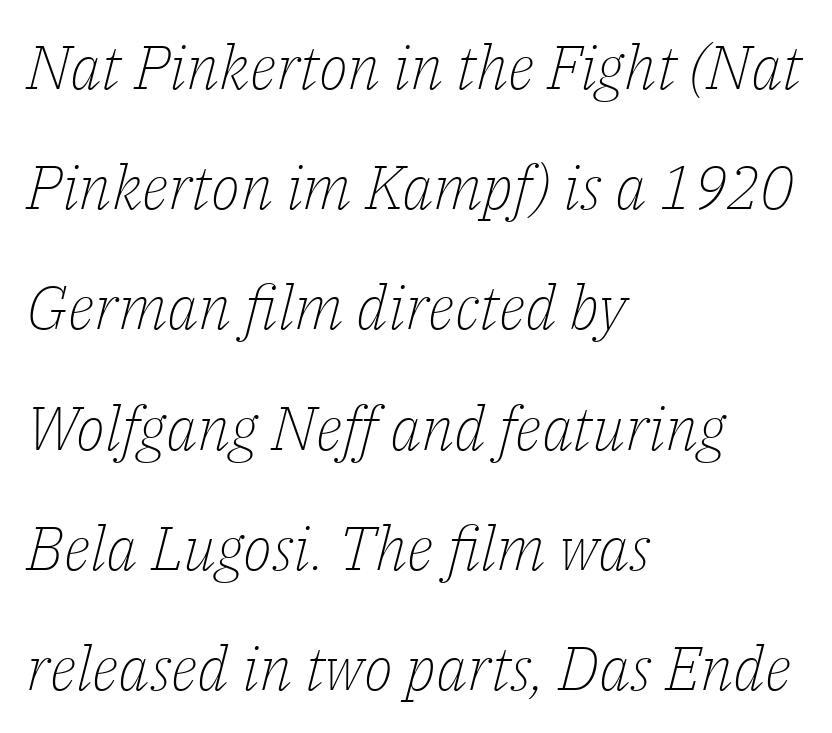
Q: Is the text bold? A: No.
Q: Is the text italic (slanted)? A: Yes, it leans right by about 14 degrees.
Q: Is the typeface a serif or a sans-serif typeface? A: Serif.
Q: Is the text underlined? A: No.
Q: How is the paragraph aligned? A: Left-aligned.
Q: Is the spacing between letters normal or unusually wide? A: Normal.
Q: Is the spacing between lines tight, normal or loose? A: Loose.
Q: Width (condensed, normal, or wide)? A: Normal.
Q: Stroke contrast? A: Low.
Q: x-height? A: Medium.
Q: Monospaced? A: No.
